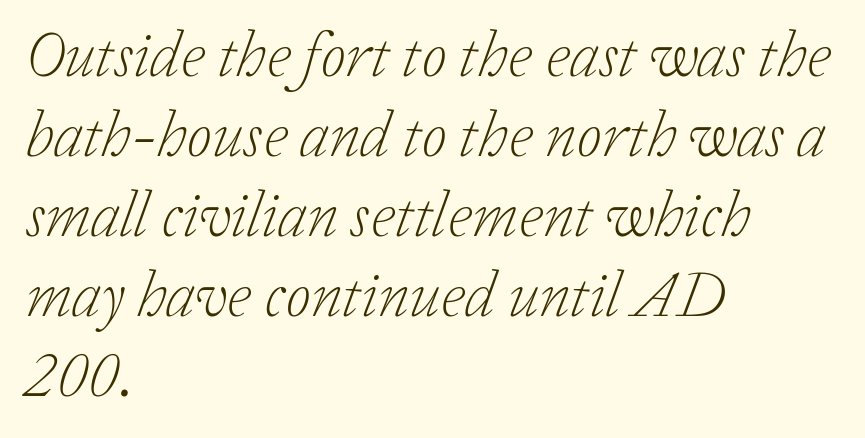
The typeface chosen for these lines features serifs. Looks like regular typesetting: each glyph gets only the width it needs. The font sits on the lighter half of the weight spectrum, regular included. Words float on clear page, feet unadorned. Nobody touched the tracking dial on this one. These lines were composed using italics.
